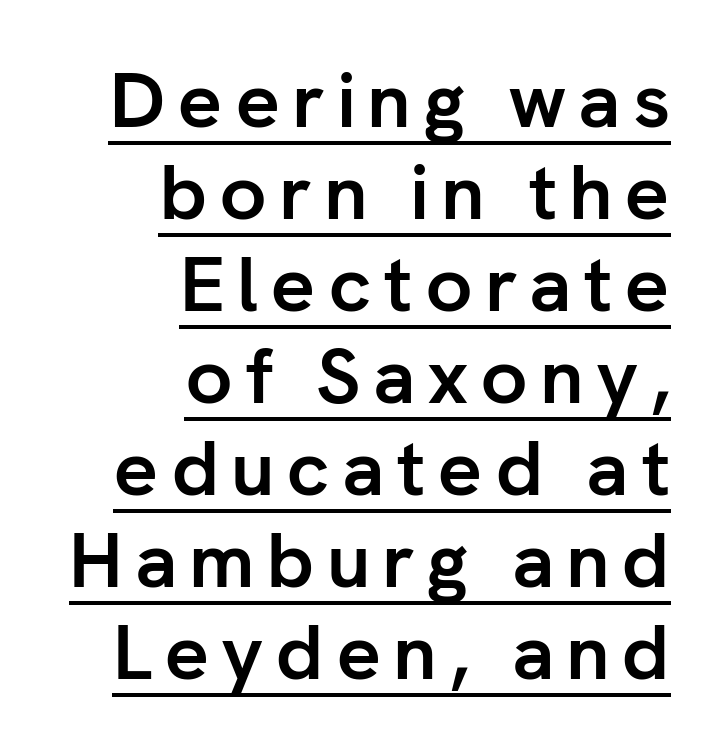
Spacing verdict: proportional, widths tailored to each character. Right-aligned paragraph, ragged on the left. This sample uses a sans-serif face. The glyphs are accompanied by a horizontal stroke just below them. Each glyph is drawn with heavy, bold strokes.
